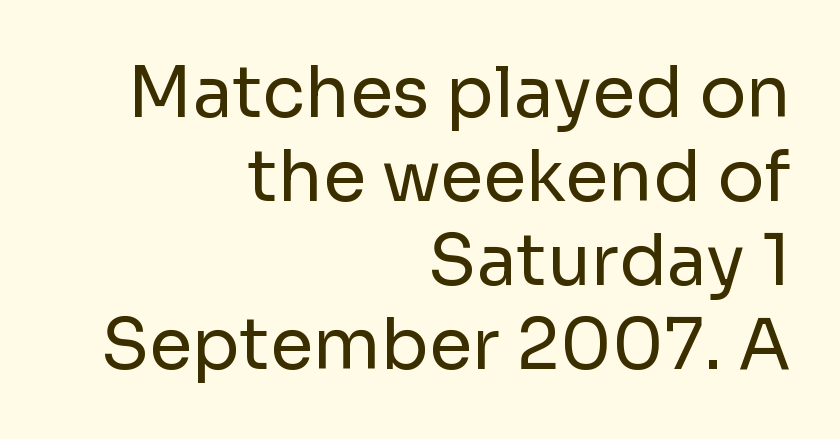
Think of a printed novel: that variable character pitch is what you see here. This is the regular roman posture of the typeface. The zone under the glyphs is completely vacant. The weight tops out at a normal text grade. This is sans-serif lettering, the kind often seen on screens and signage. The rendering keeps characters at their native spacing.
